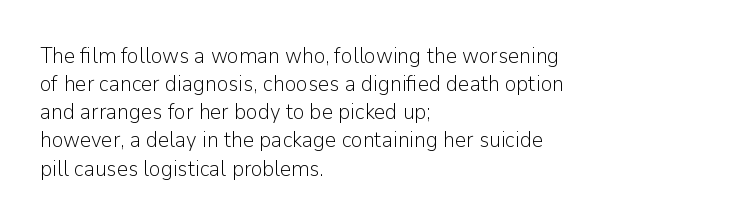
Q: Is the text bold? A: No.
Q: Is the text italic (slanted)? A: No, it is upright.
Q: Is the text underlined? A: No.
Q: How is the paragraph aligned? A: Left-aligned.
Q: Is the spacing between letters normal or unusually wide? A: Normal.
Q: Is the spacing between lines tight, normal or loose? A: Normal.
